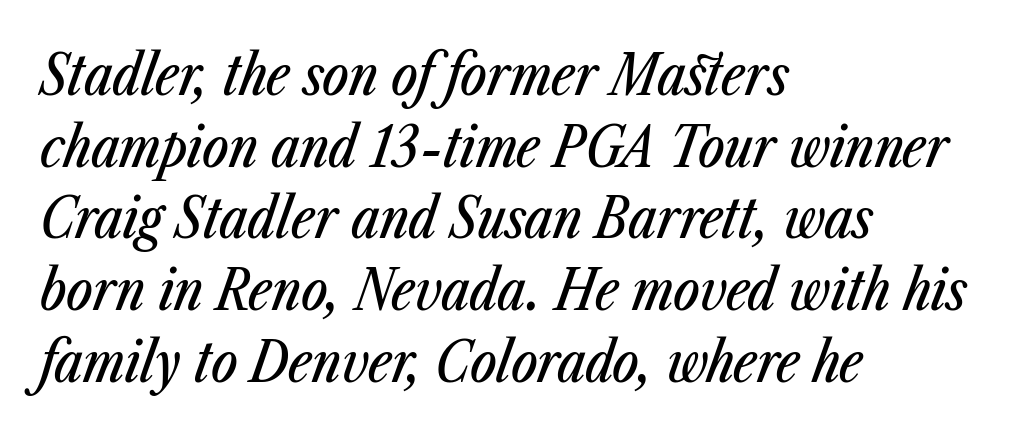
Leftover space on each line is placed entirely after the last word. The leading is moderate, giving the passage an even texture. Would a proofreader flag this as italicized? Yes. Underline: absent. Students, note that the glyphs here touch the page at normal intervals. Each letter keeps its own natural width here, so spacing adapts to shape.
